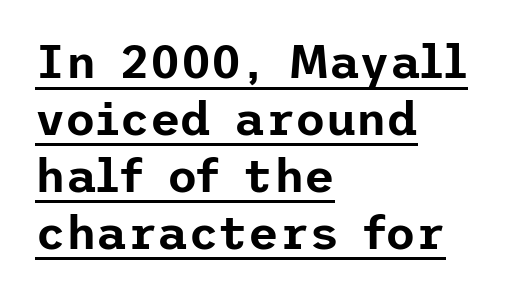
{"serif": "no", "italic": "no", "width": "normal", "stroke_contrast": "low", "x_height": "medium", "underline": "yes", "align": "left", "line_spacing_ratio": 1.21, "letter_spacing": "normal", "letter_spacing_em": 0.0, "glyph_px": 47}
